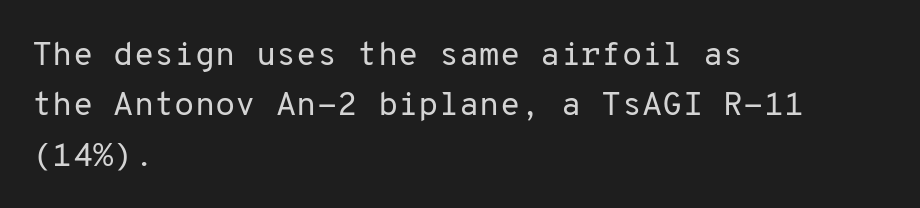
{"serif": "no", "italic": "no", "bold": "no", "weight": "regular", "width": "normal", "stroke_contrast": "low", "x_height": "medium", "monospaced": "yes", "underline": "no", "align": "left", "line_spacing": "normal", "line_spacing_ratio": 1.53, "letter_spacing": "normal", "letter_spacing_em": 0.0, "glyph_px": 33}
